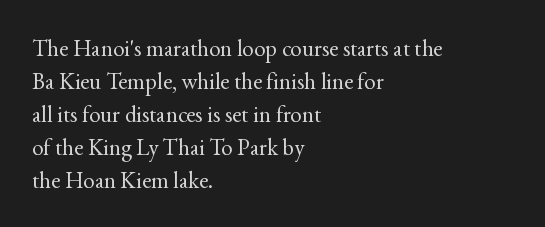
The image shows 23 px text type, upright; set left-aligned, normal line spacing (1.43x), normal letter spacing, not underlined.
